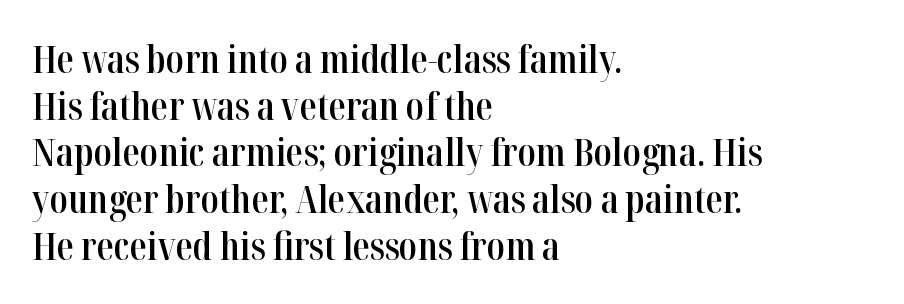
The image shows 38 px semibold, condensed serif type, upright; set left-aligned, line spacing 1.23x, normal letter spacing, not underlined; high stroke contrast and a medium x-height.
